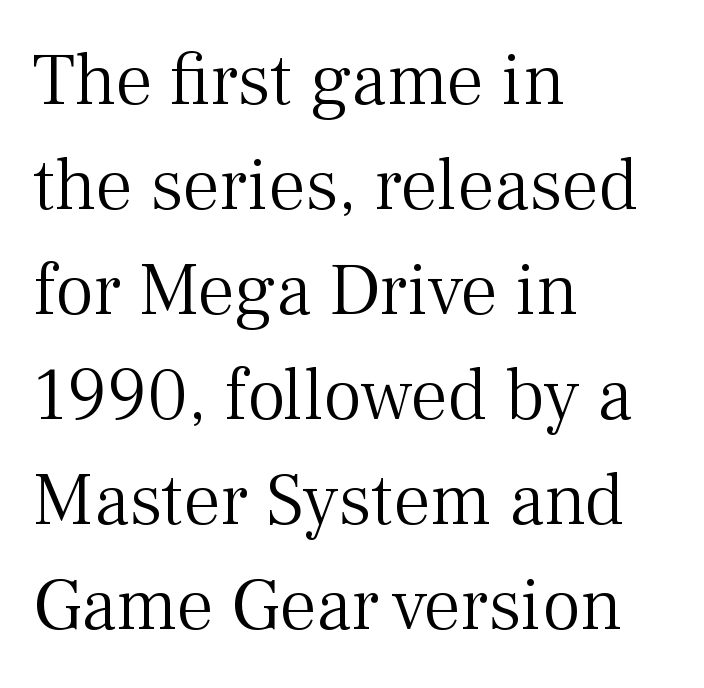
Q: Is the text bold? A: No.
Q: Is the text italic (slanted)? A: No, it is upright.
Q: Is the typeface a serif or a sans-serif typeface? A: Serif.
Q: Is the text underlined? A: No.
Q: How is the paragraph aligned? A: Left-aligned.
Q: Is the spacing between letters normal or unusually wide? A: Normal.
Q: Is the spacing between lines tight, normal or loose? A: Normal.
Q: Width (condensed, normal, or wide)? A: Normal.
Q: Stroke contrast? A: Medium.
Q: x-height? A: Medium.
Q: Monospaced? A: No.
